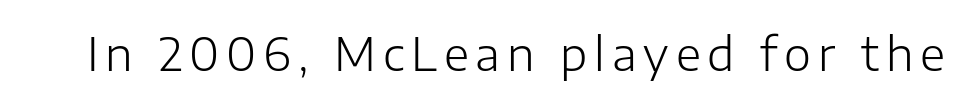
The passage shown is typed in a proportional face where columns would drift. The typography opts for an upright posture over an oblique one. Is this a sans? Yes — the strokes have no serifs. The foot of each line stays bare and open.
